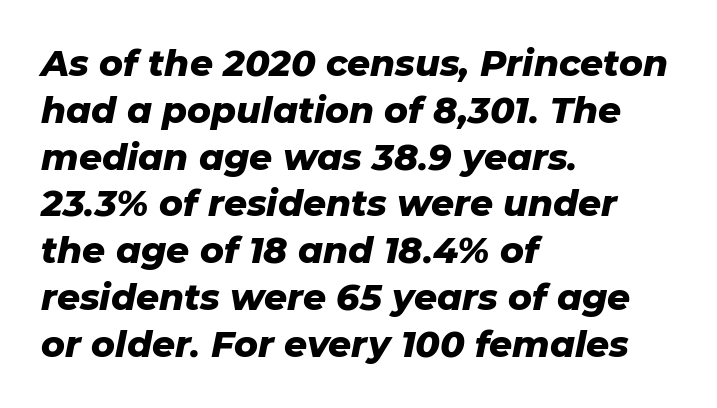
{"italic": "yes", "lean": "right", "slant_degrees": 11, "bold": "yes", "weight": "heavy", "width": "normal", "stroke_contrast": "low", "x_height": "medium", "monospaced": "no", "underline": "no", "align": "left", "line_spacing": "normal", "line_spacing_ratio": 1.3, "letter_spacing": "normal", "letter_spacing_em": 0.0, "glyph_px": 36}
